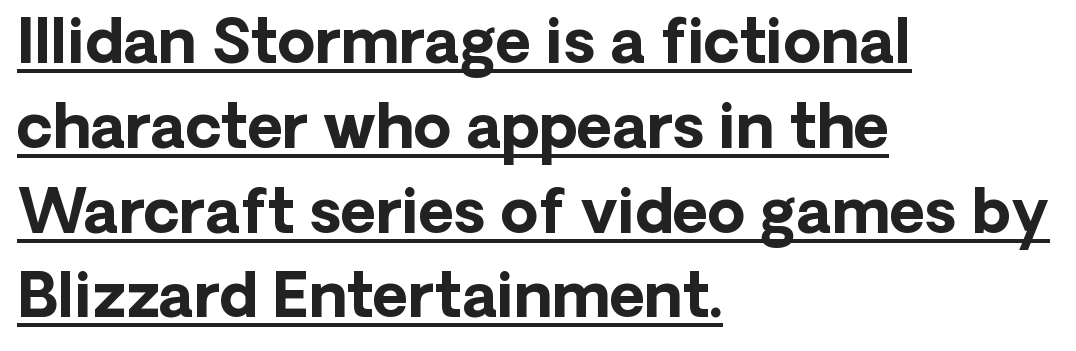
The image shows 61 px bold sans-serif type, upright; set left-aligned, normal line spacing (1.39x), normal letter spacing, underlined; low stroke contrast and a medium x-height.
